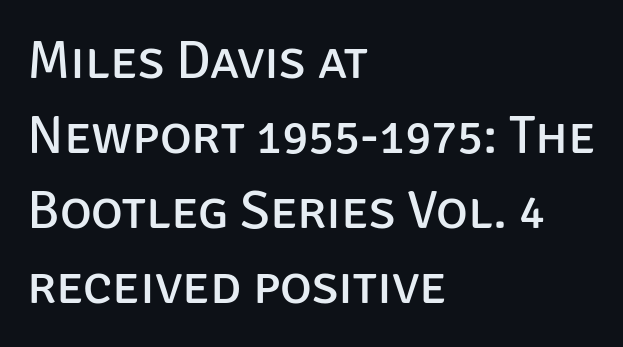
{"serif": "no", "italic": "no", "bold": "no", "weight": "regular", "width": "normal", "stroke_contrast": "low", "x_height": "large", "monospaced": "no", "underline": "no", "align": "left", "line_spacing": "normal", "line_spacing_ratio": 1.39, "letter_spacing": "normal", "letter_spacing_em": 0.0, "glyph_px": 54}
